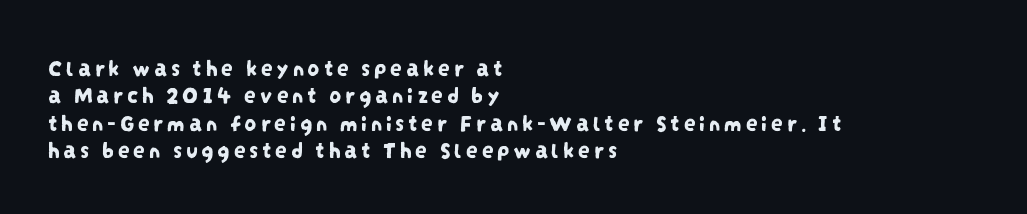
{"underline": "no", "align": "left", "line_spacing": "tight", "line_spacing_ratio": 1.14, "glyph_px": 24}
